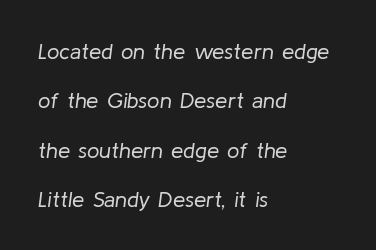
{"italic": "yes", "lean": "right", "slant_degrees": 8, "bold": "no", "underline": "no", "align": "left", "line_spacing": "loose", "line_spacing_ratio": 2.24, "letter_spacing": "normal", "letter_spacing_em": 0.0, "glyph_px": 22}
